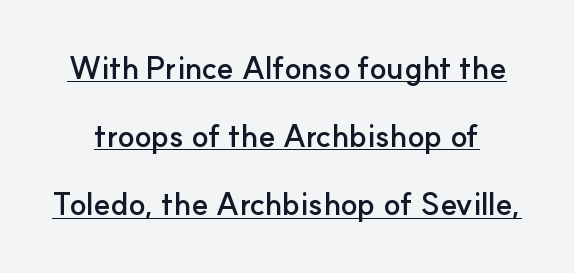
The image shows 31 px semibold sans-serif type, upright; set loose line spacing (2.2x), normal letter spacing, underlined; low stroke contrast and a small x-height.
